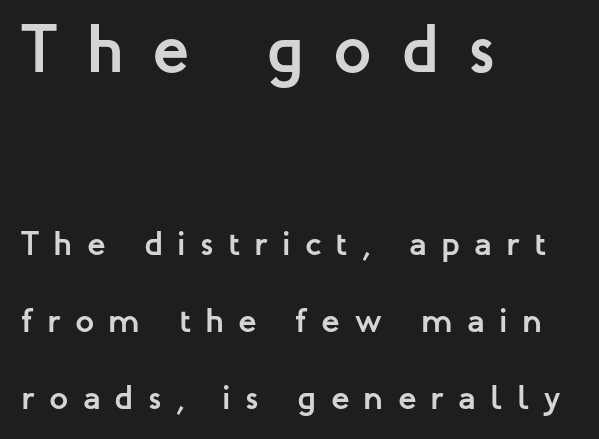
Q: Is the text bold? A: Yes.
Q: Is the text italic (slanted)? A: No, it is upright.
Q: Is the typeface a serif or a sans-serif typeface? A: Sans-serif.
Q: Is the text underlined? A: No.
Q: How is the paragraph aligned? A: Left-aligned.
Q: Is the spacing between letters normal or unusually wide? A: Unusually wide.
Q: Is the spacing between lines tight, normal or loose? A: Loose.
Q: Which block of text is set in a larger size, the first (top) or the second (bottom)? A: The first (top) one.
Q: Width (condensed, normal, or wide)? A: Normal.
Q: Stroke contrast? A: Low.
Q: x-height? A: Medium.
Q: Monospaced? A: No.
